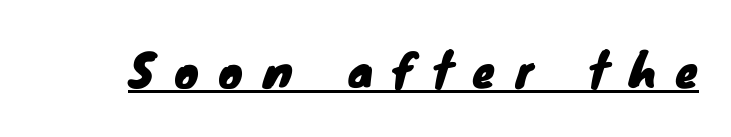
Q: Is the typeface a serif or a sans-serif typeface? A: Sans-serif.
Q: Is the text underlined? A: Yes.
Q: Is the spacing between letters normal or unusually wide? A: Unusually wide.
Q: Width (condensed, normal, or wide)? A: Normal.
Q: Stroke contrast? A: Low.
Q: x-height? A: Small.
Q: Monospaced? A: No.
